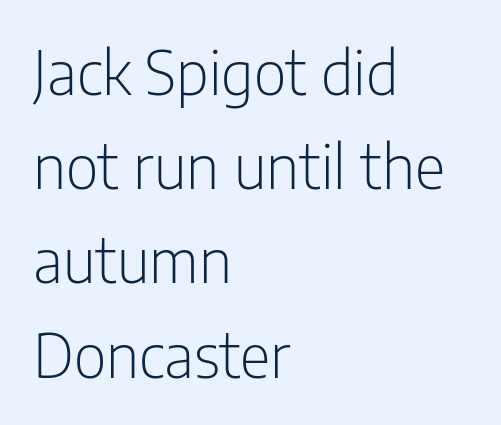
Q: Is the text bold? A: No.
Q: Is the text italic (slanted)? A: No, it is upright.
Q: Is the typeface a serif or a sans-serif typeface? A: Sans-serif.
Q: Is the text underlined? A: No.
Q: How is the paragraph aligned? A: Left-aligned.
Q: Is the spacing between letters normal or unusually wide? A: Normal.
Q: Is the spacing between lines tight, normal or loose? A: Normal.
Q: Width (condensed, normal, or wide)? A: Condensed.
Q: Stroke contrast? A: Low.
Q: x-height? A: Medium.
Q: Monospaced? A: No.
